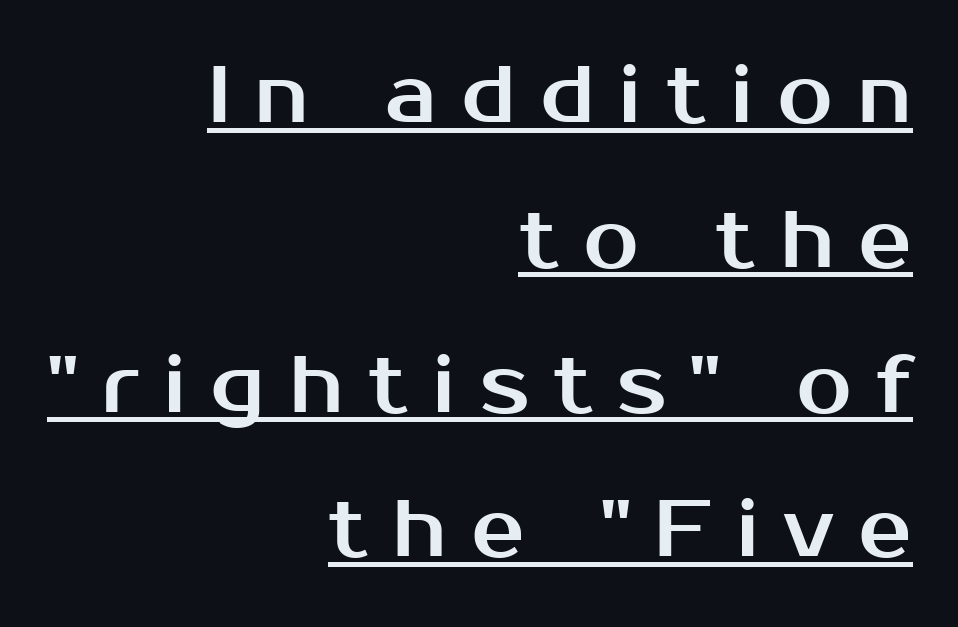
Q: Is the text italic (slanted)? A: No, it is upright.
Q: Is the typeface a serif or a sans-serif typeface? A: Sans-serif.
Q: Is the text underlined? A: Yes.
Q: How is the paragraph aligned? A: Right-aligned.
Q: Is the spacing between letters normal or unusually wide? A: Unusually wide.
Q: Width (condensed, normal, or wide)? A: Normal.
Q: Stroke contrast? A: Medium.
Q: x-height? A: Medium.
Q: Monospaced? A: No.
